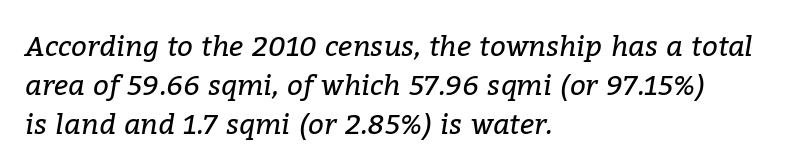
Bare-footed words on every line. Note the varied advance widths — an 'i' is clearly narrower than an 'm'. Standard letterfit; no display-style spreading of the glyphs. No letter is thick-stroked: the sample isn't bold. These lines were composed using italics. You can tell from the footed stems that serif type was used.
